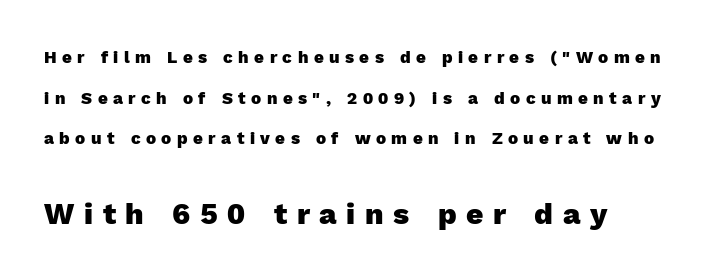
Q: Is the text bold? A: Yes.
Q: Is the text italic (slanted)? A: No, it is upright.
Q: Is the typeface a serif or a sans-serif typeface? A: Sans-serif.
Q: Is the text underlined? A: No.
Q: How is the paragraph aligned? A: Left-aligned.
Q: Is the spacing between letters normal or unusually wide? A: Unusually wide.
Q: Is the spacing between lines tight, normal or loose? A: Loose.
Q: Which block of text is set in a larger size, the first (top) or the second (bottom)? A: The second (bottom) one.
Q: Width (condensed, normal, or wide)? A: Normal.
Q: x-height? A: Medium.
Q: Monospaced? A: No.
